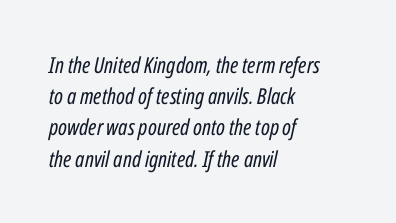
Glyph-to-glyph distance matches everyday printed text. The words here are not underlined. Stems and bowls with no extra thickness — not bold. One glance says typical: line gaps are just what's usual. Every character sits at an angle, as italics do.
